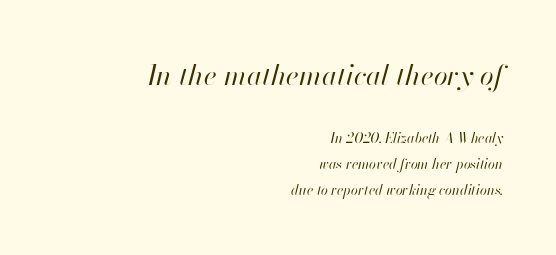
Q: Is the text bold? A: No.
Q: Is the text italic (slanted)? A: Yes, it leans right by about 13 degrees.
Q: Is the text underlined? A: No.
Q: How is the paragraph aligned? A: Right-aligned.
Q: Is the spacing between letters normal or unusually wide? A: Normal.
Q: Which block of text is set in a larger size, the first (top) or the second (bottom)? A: The first (top) one.
Q: Width (condensed, normal, or wide)? A: Normal.
Q: Stroke contrast? A: High.
Q: x-height? A: Small.
Q: Monospaced? A: No.
